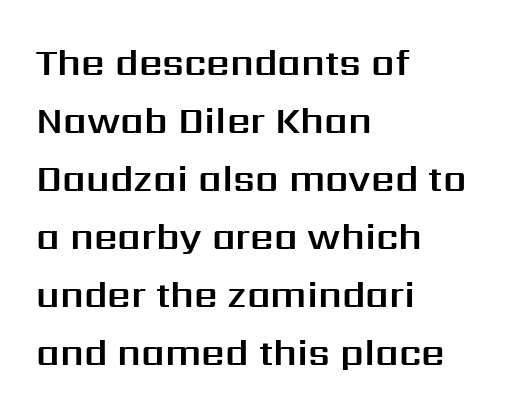
Q: Is the text italic (slanted)? A: No, it is upright.
Q: Is the typeface a serif or a sans-serif typeface? A: Sans-serif.
Q: Is the text underlined? A: No.
Q: How is the paragraph aligned? A: Left-aligned.
Q: Is the spacing between letters normal or unusually wide? A: Normal.
Q: Is the spacing between lines tight, normal or loose? A: Normal.
Q: Width (condensed, normal, or wide)? A: Normal.
Q: Stroke contrast? A: Medium.
Q: x-height? A: Medium.
Q: Monospaced? A: No.
